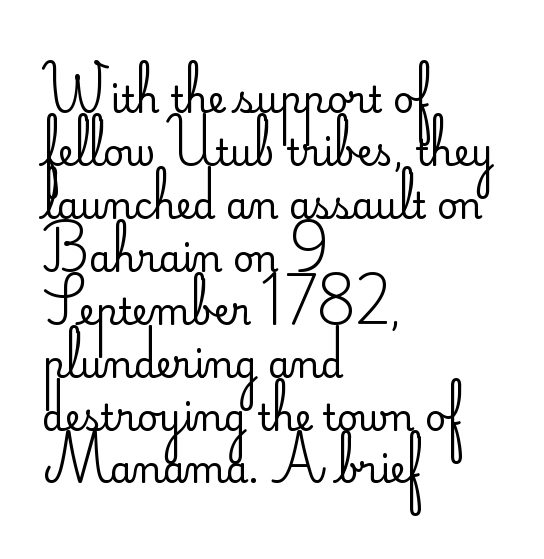
A typesetter would call this proportional, since set widths differ per character. Students, note that the glyphs here touch the page at normal intervals. The space directly below the letters is spotless. Counters stay open thanks to moderate or lighter strokes. Vertical strokes here are truly vertical.
